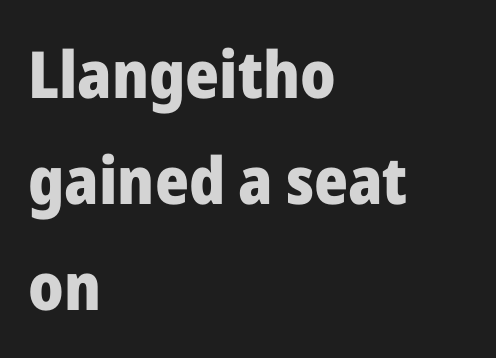
{"serif": "no", "italic": "no", "bold": "yes", "weight": "heavy", "width": "normal", "stroke_contrast": "low", "x_height": "medium", "monospaced": "no", "underline": "no", "align": "left", "line_spacing": "normal", "line_spacing_ratio": 1.63, "letter_spacing": "normal", "letter_spacing_em": 0.0, "glyph_px": 65}
